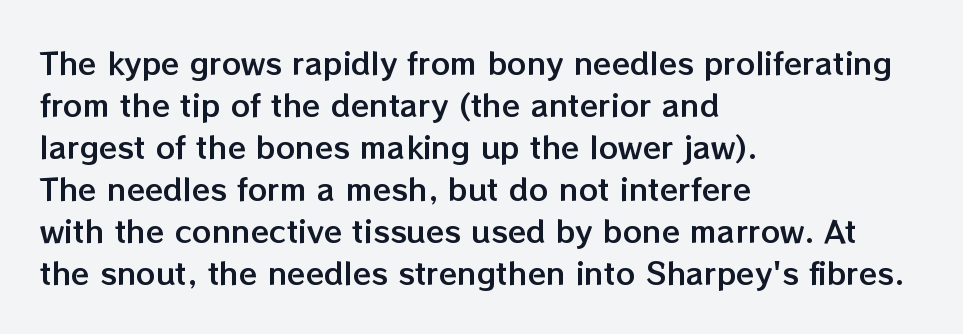
Does the copy run flush right? No — it runs flush left. This rendering leaves character spacing at its baseline value. This is the regular roman posture of the typeface. You could not count columns in this text — the font is proportionally spaced. The space beneath each line is pristine and unruled. Horizontal bands of white between lines are of average thickness.
